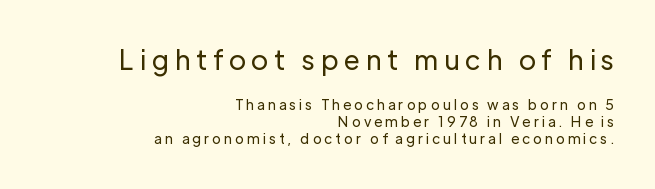
These two chunks differ in scale, with the top chunk taking the larger measure. Words appear elongated and porous because spacing is wide. Line ends are locked; line starts wander. Honestly, there is no underline to notice here at all. The lettering holds an erect, upright posture throughout. Stems and bowls with no extra thickness — not bold.
